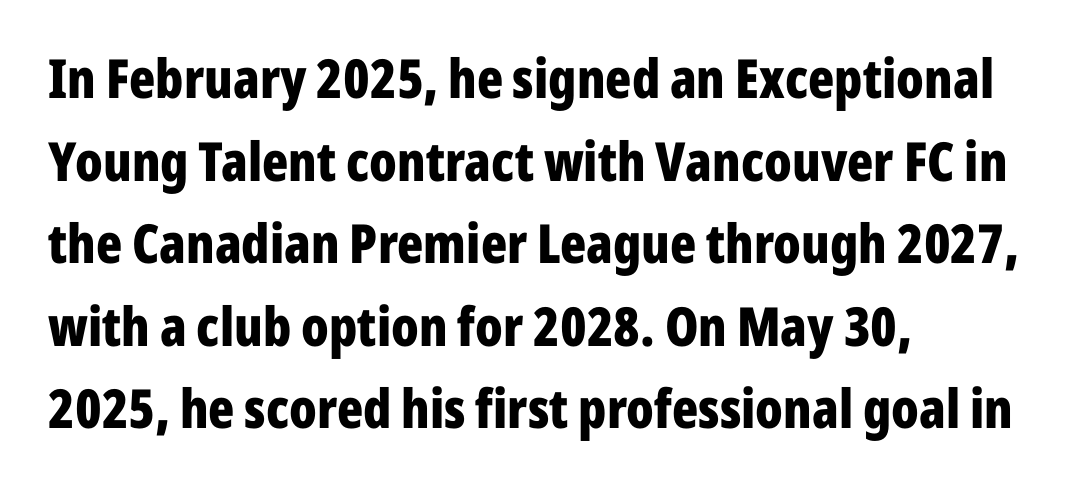
The image shows 54 px bold, condensed sans-serif type, upright; set left-aligned, normal line spacing (1.53x), normal letter spacing, not underlined; low stroke contrast and a medium x-height.
